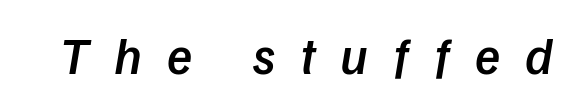
Spacing verdict: proportional, widths tailored to each character. Check the space under the baseline: it is left empty. The typesetting leans somewhat heavy: a semibold. No feet cap the strokes, marking this as sans-serif type. Letter spacing: wide.
